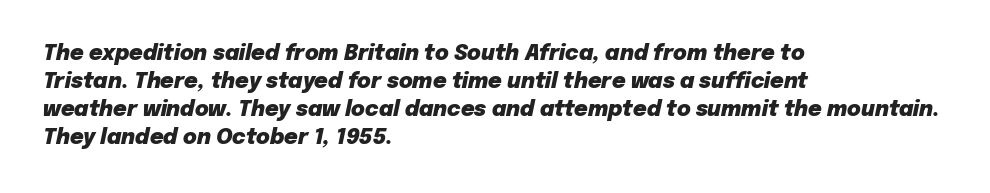
{"italic": "yes", "lean": "right", "slant_degrees": 12, "bold": "yes", "underline": "no", "align": "left", "line_spacing": "normal", "line_spacing_ratio": 1.34, "letter_spacing": "normal", "letter_spacing_em": 0.0, "glyph_px": 21}
